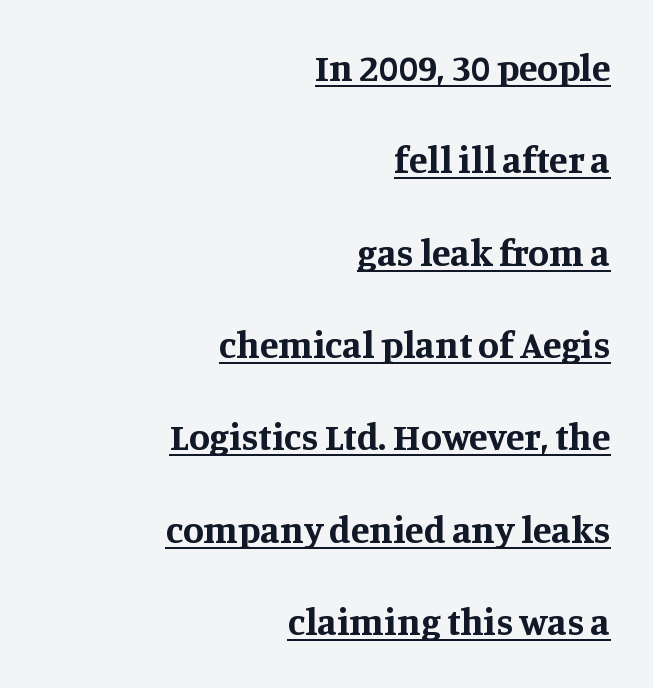
The image shows 38 px bold serif type, upright; set right-aligned, loose line spacing (2.43x), normal letter spacing, underlined; medium stroke contrast and a large x-height.
